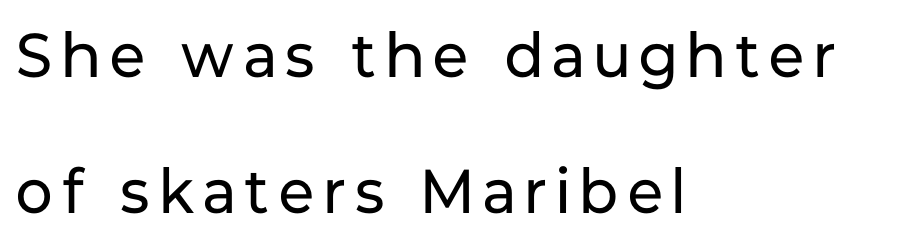
Underlining? Definitely not there. Note the varied advance widths — an 'i' is clearly narrower than an 'm'. Left-aligned paragraph, ragged on the right. Is this a heavy cut? Hardly; it is regular or lighter. Leading is clearly above the norm, producing a sparse column. The axis of the letterforms is exactly vertical.
